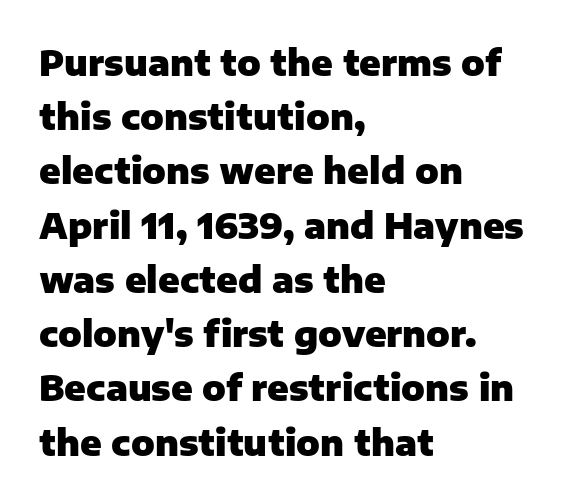
Q: Is the text bold? A: Yes.
Q: Is the text italic (slanted)? A: No, it is upright.
Q: Is the typeface a serif or a sans-serif typeface? A: Sans-serif.
Q: Is the text underlined? A: No.
Q: How is the paragraph aligned? A: Left-aligned.
Q: Is the spacing between letters normal or unusually wide? A: Normal.
Q: Is the spacing between lines tight, normal or loose? A: Normal.
Q: Width (condensed, normal, or wide)? A: Normal.
Q: Stroke contrast? A: Low.
Q: x-height? A: Medium.
Q: Monospaced? A: No.
